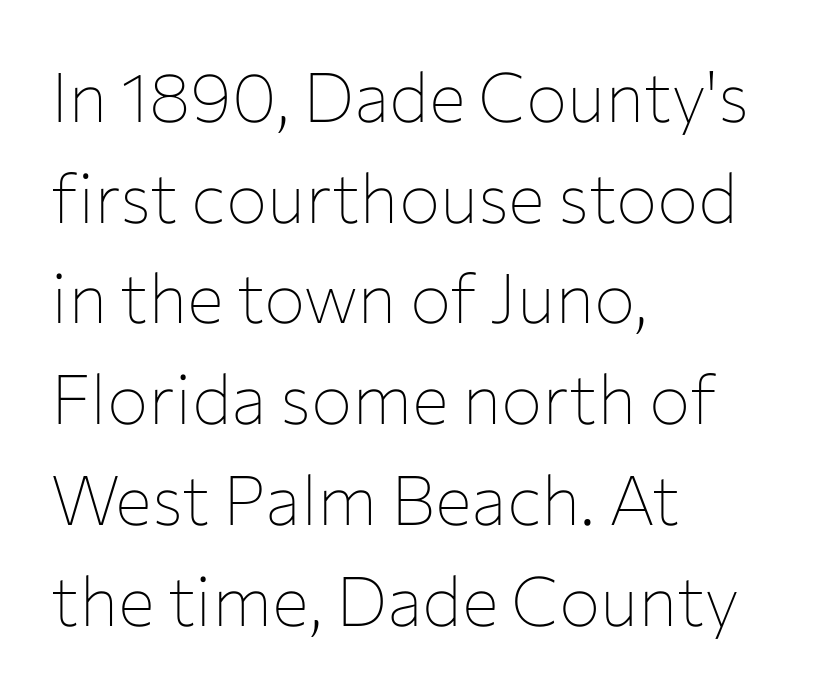
This sample has the flowing, uneven cadence of proportional lettering. Does extra space separate the letters? No, they use regular spacing. Nothing sits at the stroke ends, so this counts as sans-serif. This is roman type, the default non-slanted kind. The strip under each line holds only bare page. The font is comparable to plain body text, perhaps lighter.
